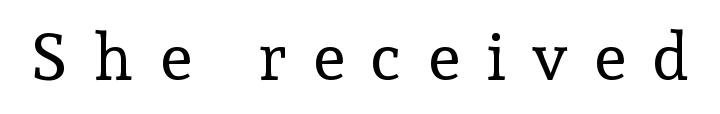
The image shows 65 px regular-weight serif type, upright; set unusually wide letter spacing (+0.41 em), not underlined; a medium x-height.
